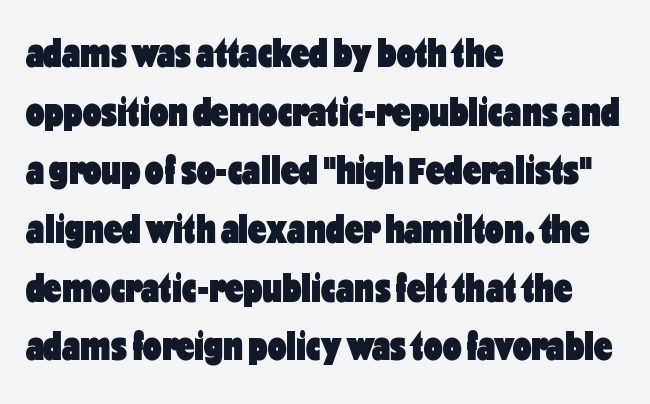
{"serif": "no", "italic": "no", "bold": "yes", "weight": "heavy", "width": "condensed", "stroke_contrast": "low", "x_height": "medium", "monospaced": "no", "underline": "no", "align": "left", "line_spacing": "normal", "line_spacing_ratio": 1.43, "letter_spacing": "normal", "letter_spacing_em": 0.0, "glyph_px": 41}
